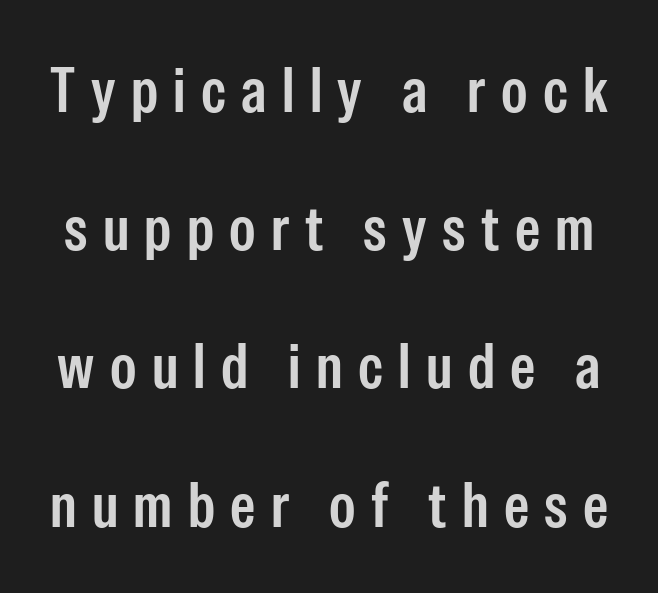
The face used here is rendered with a markedly widened letterfit. These lines are composed in type without serifs. The lines are spread far apart with generous leading. The glyphs are unaccompanied by any horizontal stroke below them. Character widths vary here, with narrow letters taking less room than wide ones.
